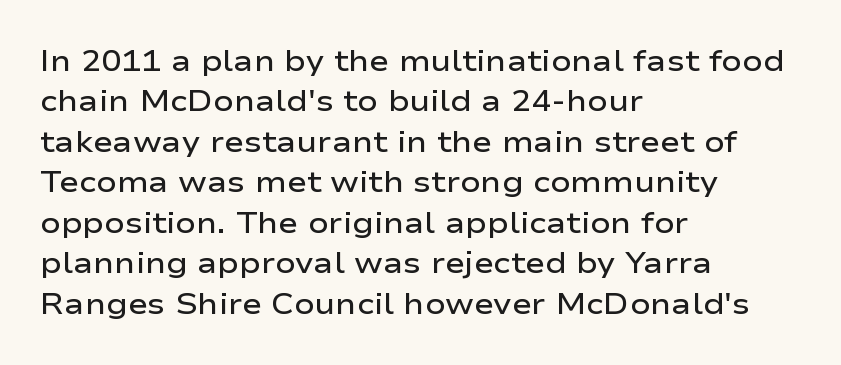
Regular leading. These lines stack with their left ends in a neat column. You could not count columns in this text — the font is proportionally spaced. The lettering stays uniformly vertical, giving the passage a roman look. Slightly chunky letters — semibold, I'd say, not full bold.
